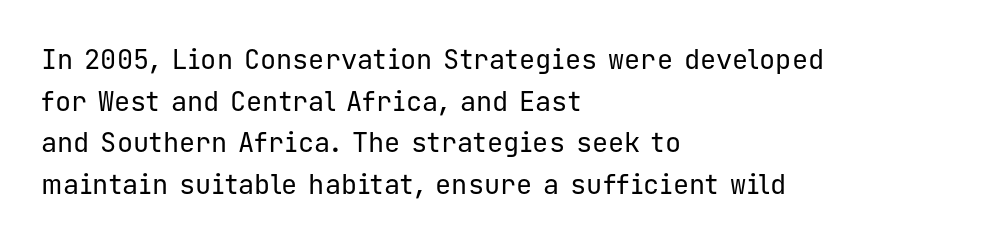
Q: Is the text bold? A: No.
Q: Is the text italic (slanted)? A: No, it is upright.
Q: Is the text underlined? A: No.
Q: How is the paragraph aligned? A: Left-aligned.
Q: Is the spacing between letters normal or unusually wide? A: Normal.
Q: Is the spacing between lines tight, normal or loose? A: Normal.
